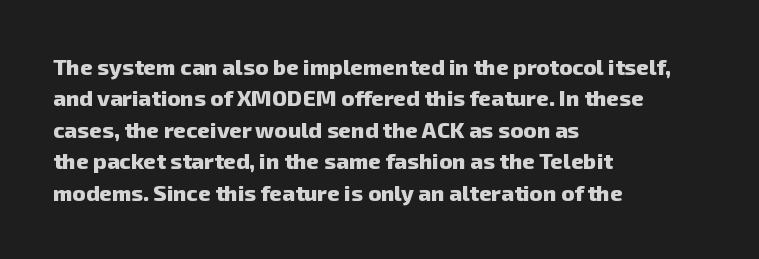
Students, this is bold: see how much ink each stroke carries. A typesetter would call this leading conventional body-copy spacing. A classic flush-left, rag-right setting is used for this passage. Does extra space separate the letters? No, they use regular spacing.
